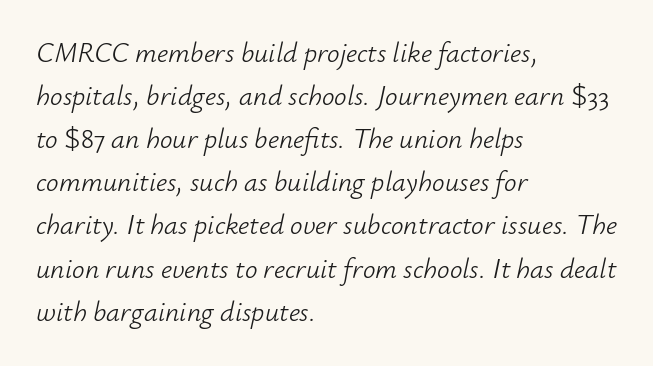
{"italic": "yes", "lean": "right", "slant_degrees": 12, "bold": "no", "weight": "light", "width": "normal", "stroke_contrast": "low", "x_height": "small", "monospaced": "no", "underline": "no", "align": "left", "line_spacing": "normal", "line_spacing_ratio": 1.54, "letter_spacing": "normal", "letter_spacing_em": 0.0, "glyph_px": 28}
